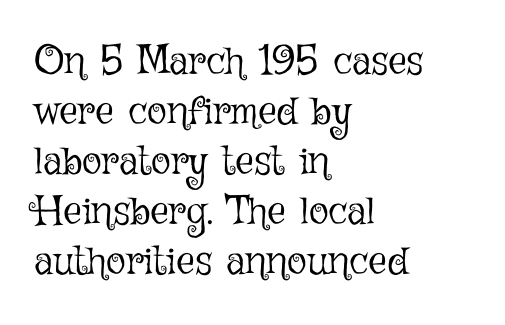
No chunkiness to these letters — they're not bold. Think of a printed novel: that variable character pitch is what you see here. Quick note: underline off. The setting favours the left margin, as ordinary paragraphs usually do. Students, note that the glyphs here touch the page at normal intervals. Quick note: not italic, upright.
